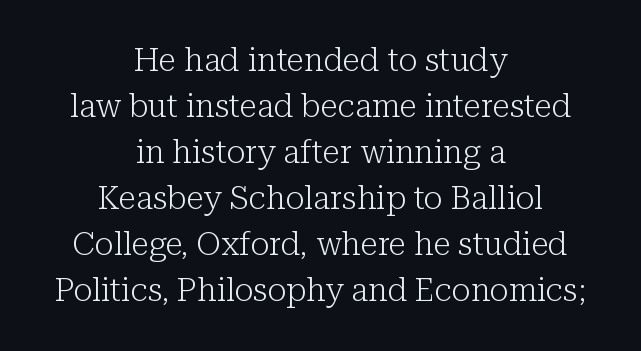
Q: Is the text bold? A: No.
Q: Is the text italic (slanted)? A: No, it is upright.
Q: Is the typeface a serif or a sans-serif typeface? A: Serif.
Q: Is the text underlined? A: No.
Q: How is the paragraph aligned? A: Centered.
Q: Is the spacing between letters normal or unusually wide? A: Normal.
Q: Is the spacing between lines tight, normal or loose? A: Normal.
Q: Width (condensed, normal, or wide)? A: Normal.
Q: Stroke contrast? A: Low.
Q: x-height? A: Medium.
Q: Monospaced? A: No.
